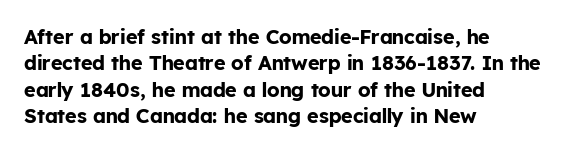
No extra tracking has been applied to these lines. The font is running at its bold setting. Students, observe: this is what conventionally led text looks like. Ascenders rise straight up at ninety degrees.
